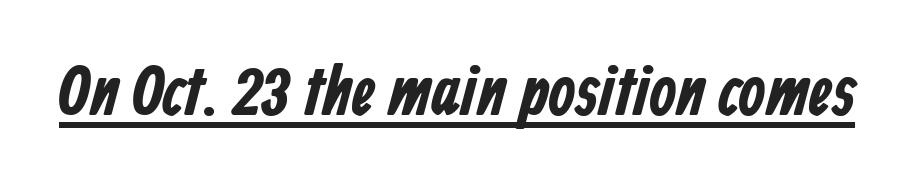
{"serif": "no", "bold": "yes", "weight": "bold", "width": "condensed", "stroke_contrast": "low", "x_height": "medium", "monospaced": "no", "underline": "yes", "letter_spacing": "normal", "letter_spacing_em": 0.0, "glyph_px": 70}
